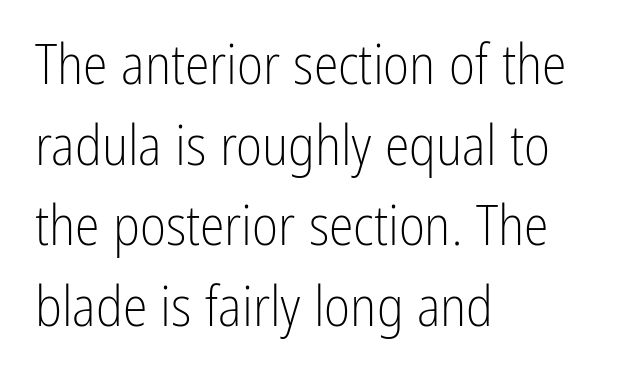
These glyphs show unthickened strokes, regular width or finer. Each letter keeps its own natural width here, so spacing adapts to shape. Nobody drew a line under any word here. The designer went with a sans here, leaving each stem footless.
